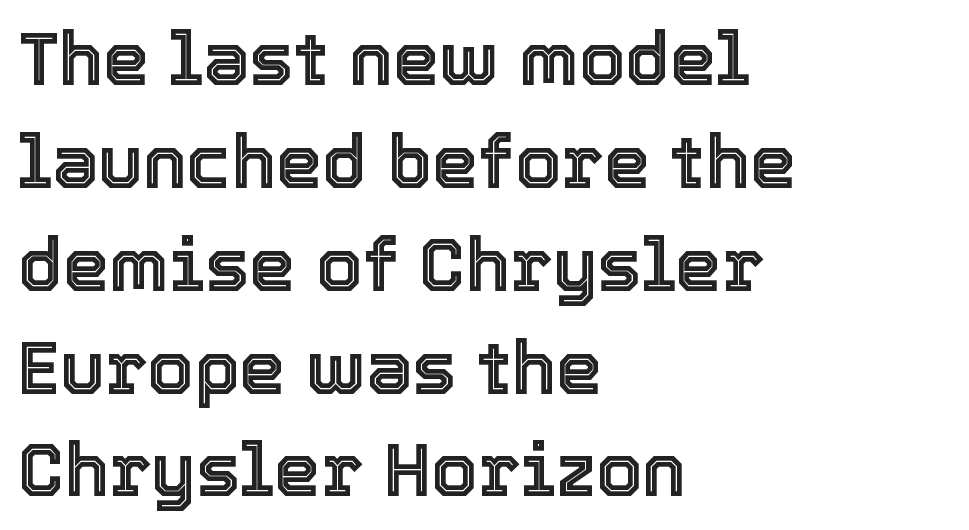
{"italic": "no", "width": "normal", "x_height": "medium", "monospaced": "no", "underline": "no", "align": "left", "line_spacing": "normal", "line_spacing_ratio": 1.39, "letter_spacing": "normal", "letter_spacing_em": 0.0, "glyph_px": 74}
